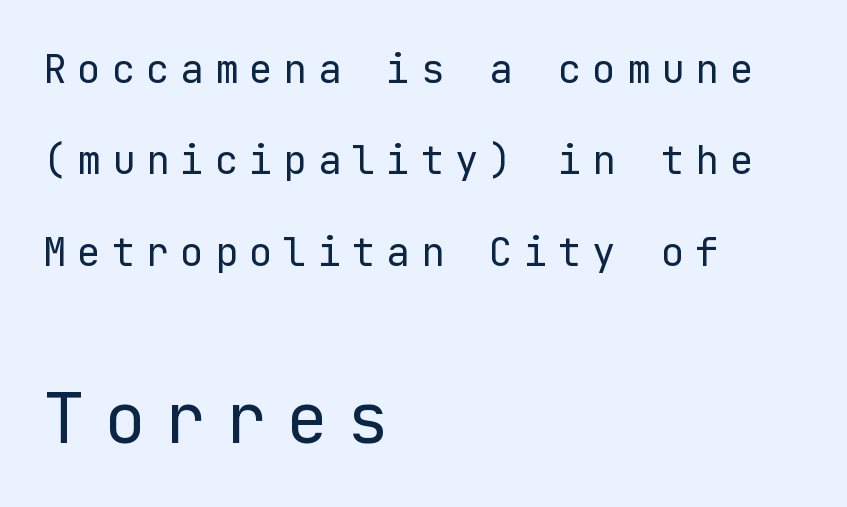
The image shows 69 px regular-weight sans-serif type, upright; set left-aligned, loose line spacing (2.34x), unusually wide letter spacing (+0.28 em), not underlined; the second (bottom) block is 1.77x larger; low stroke contrast and a medium x-height.
